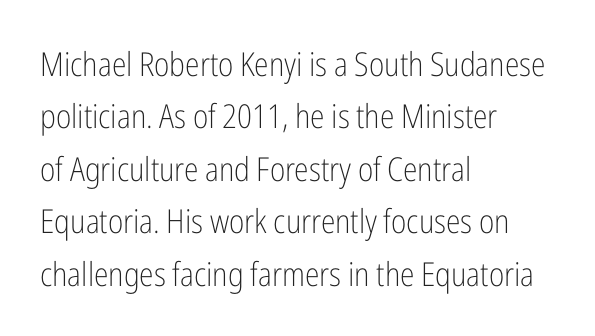
The image shows 33 px light, condensed sans-serif type, upright; set left-aligned, normal line spacing (1.59x), normal letter spacing, not underlined; low stroke contrast and a medium x-height.
